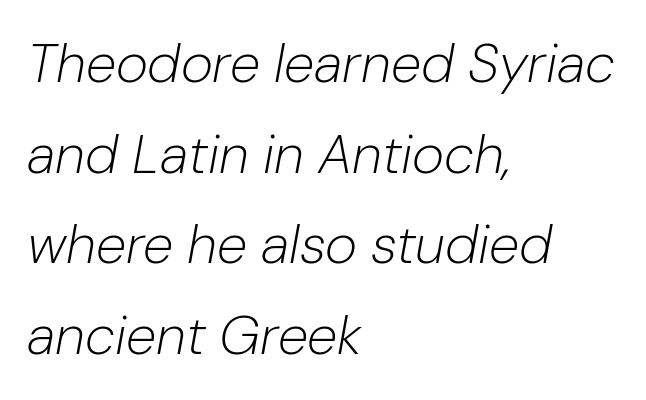
Look at the tracking — it's just the regular setting, nothing added. Weight: not bold — regular or lighter. Character widths vary here, with narrow letters taking less room than wide ones. The vertical gap from one line to the next is medium.
